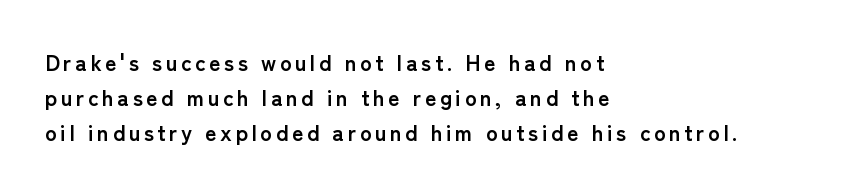
{"italic": "no", "bold": "yes", "underline": "no", "align": "left", "line_spacing": "normal", "line_spacing_ratio": 1.59, "glyph_px": 22}
